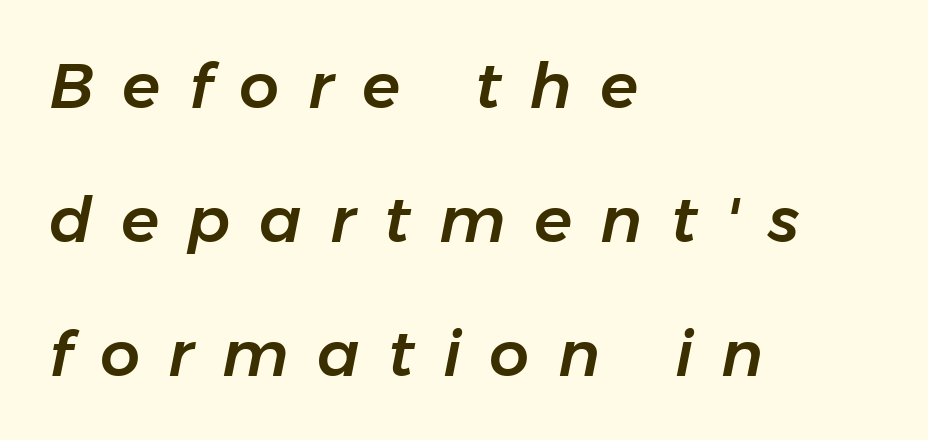
{"italic": "yes", "lean": "right", "slant_degrees": 11, "width": "normal", "stroke_contrast": "low", "x_height": "medium", "monospaced": "no", "underline": "no", "align": "left", "line_spacing": "loose", "line_spacing_ratio": 2.13, "letter_spacing": "wide", "letter_spacing_em": 0.45, "glyph_px": 63}
